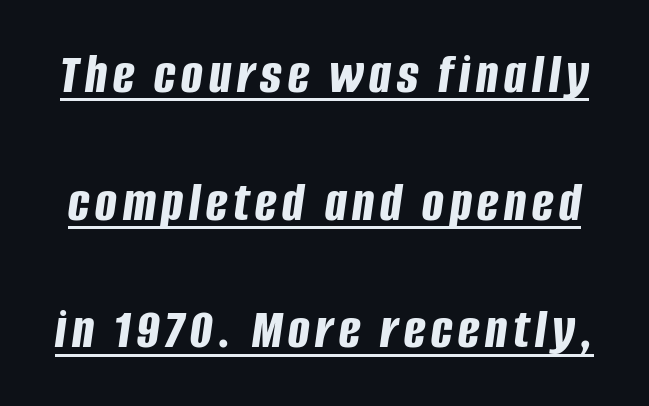
{"italic": "yes", "lean": "right", "slant_degrees": 8, "bold": "yes", "weight": "bold", "width": "condensed", "stroke_contrast": "low", "x_height": "large", "monospaced": "no", "underline": "yes", "line_spacing": "loose", "line_spacing_ratio": 2.24, "glyph_px": 57}
